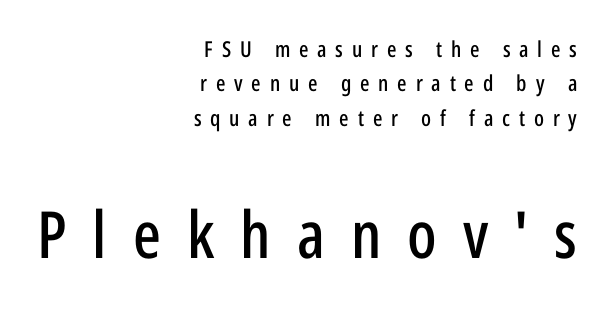
{"serif": "no", "italic": "no", "width": "condensed", "stroke_contrast": "low", "x_height": "medium", "monospaced": "no", "underline": "no", "align": "right", "line_spacing": "normal", "line_spacing_ratio": 1.56, "letter_spacing": "wide", "letter_spacing_em": 0.4, "larger_block": "second", "size_ratio": 2.95, "glyph_px": 65}
